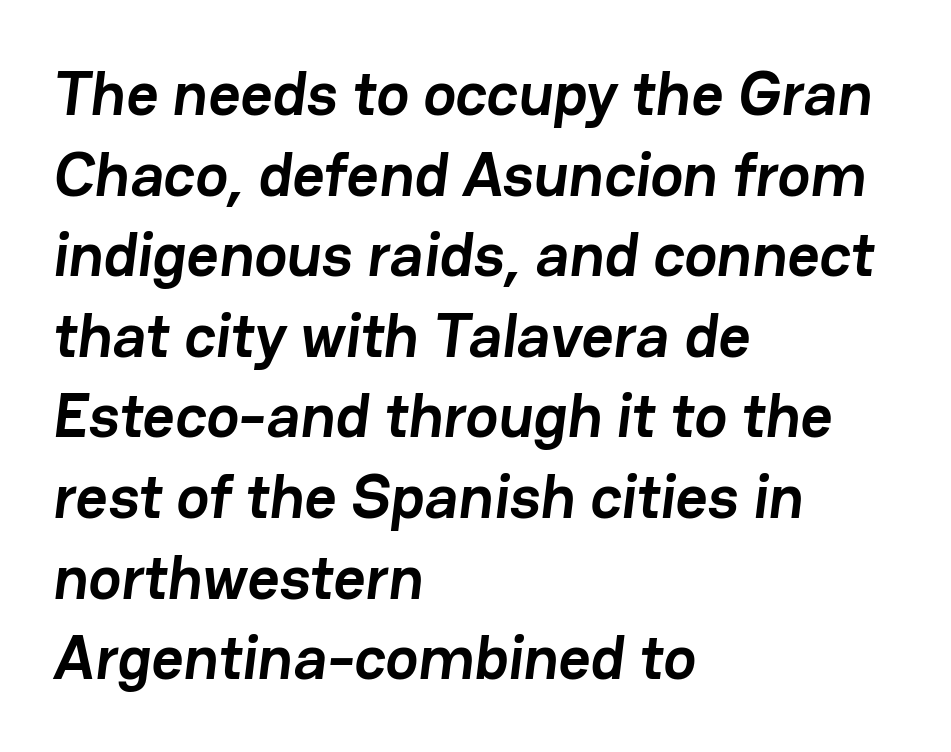
{"serif": "no", "bold": "yes", "weight": "semibold", "width": "normal", "stroke_contrast": "low", "x_height": "medium", "monospaced": "no", "underline": "no", "align": "left", "line_spacing": "normal", "line_spacing_ratio": 1.3, "letter_spacing": "normal", "letter_spacing_em": 0.0, "glyph_px": 62}
